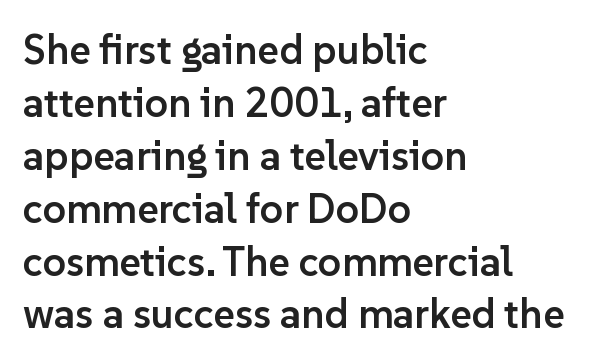
The image shows 41 px semibold sans-serif type, upright; set left-aligned, normal line spacing (1.29x), normal letter spacing, not underlined; low stroke contrast and a medium x-height.
